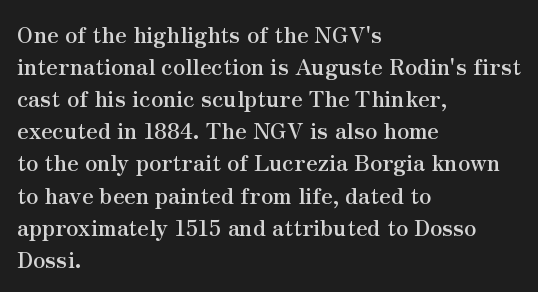
The image shows 22 px bold type, upright; set left-aligned, normal line spacing (1.46x), normal letter spacing, not underlined.
